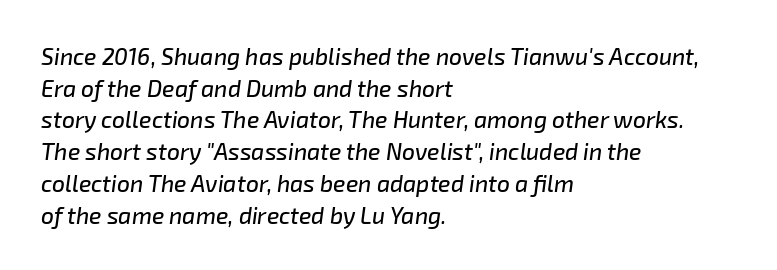
The passage shown is not underscored anywhere. Visually the block forms a straight wall on the left and a jagged coastline on the right. What's the leading like? Ordinary, nothing unusual. If you drew a line through each stem, it would be angled.
